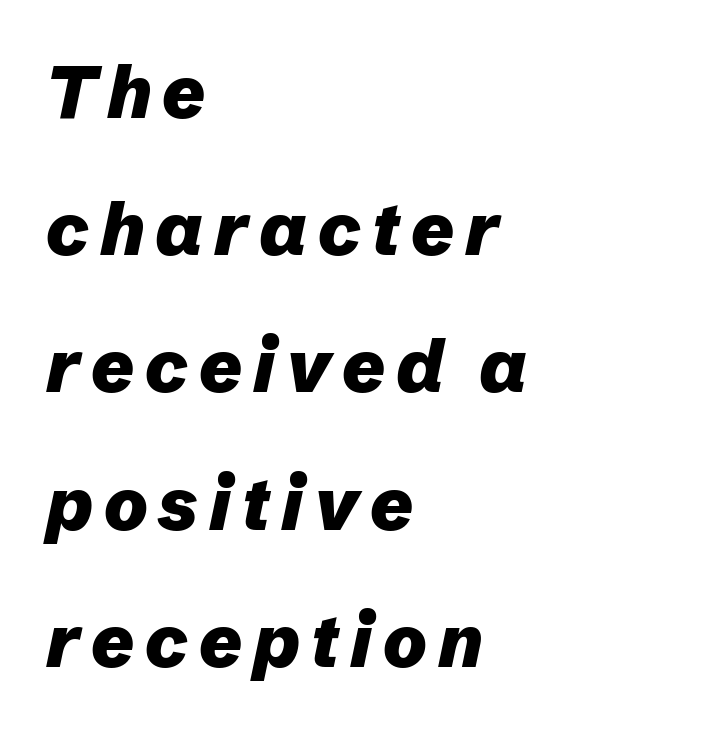
Spacing verdict: proportional, widths tailored to each character. Strokes here are thick enough to call this a true bold. These lines were composed using italics. Alignment: flush left. Beneath every word, the page is bare.
